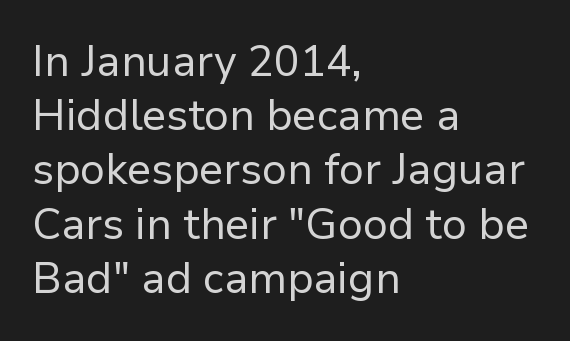
Tracking value appears to be zero — textbook default spacing. Descender tails drop into unmarked territory. The passage shown is not bold in any degree. The rendering uses natural spacing where letterforms have individual widths. Leftover space on each line is placed entirely after the last word. Designer's note — italics off, roman on.
